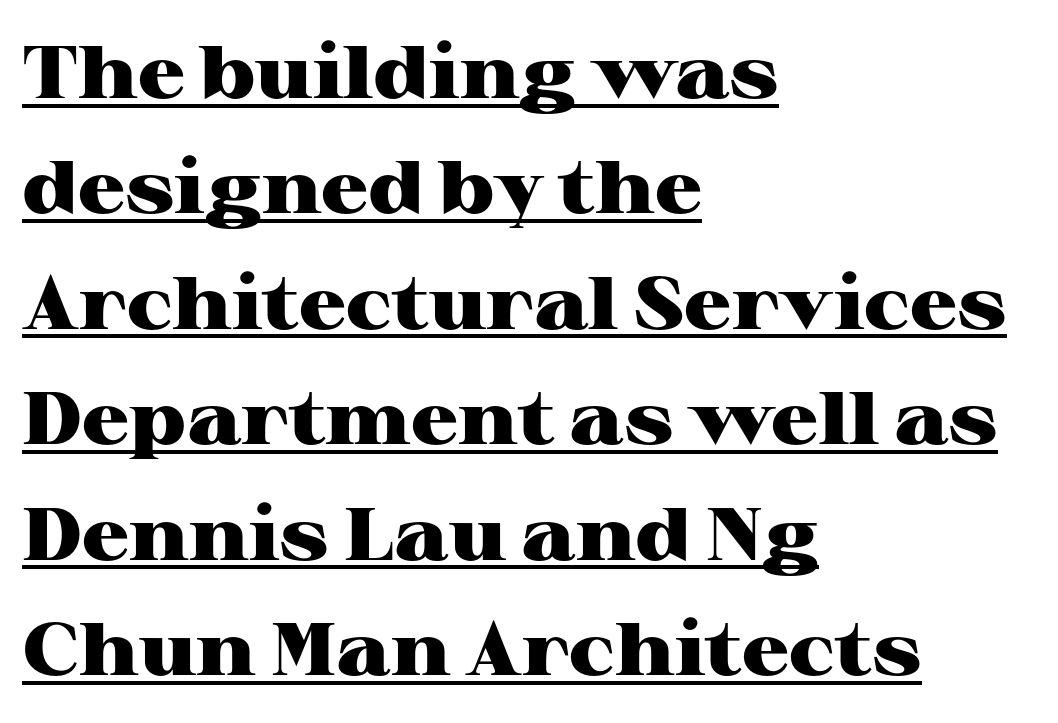
The image shows 74 px heavy, wide serif type, upright; set left-aligned, normal line spacing (1.56x), normal letter spacing, underlined; high stroke contrast and a medium x-height.
